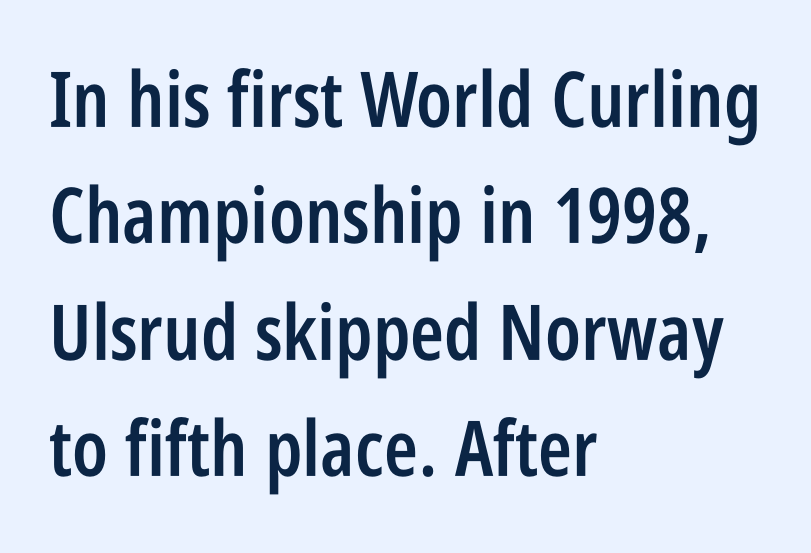
The image shows 77 px semibold, condensed sans-serif type, upright; set left-aligned, normal line spacing (1.51x), normal letter spacing, not underlined; low stroke contrast and a large x-height.
